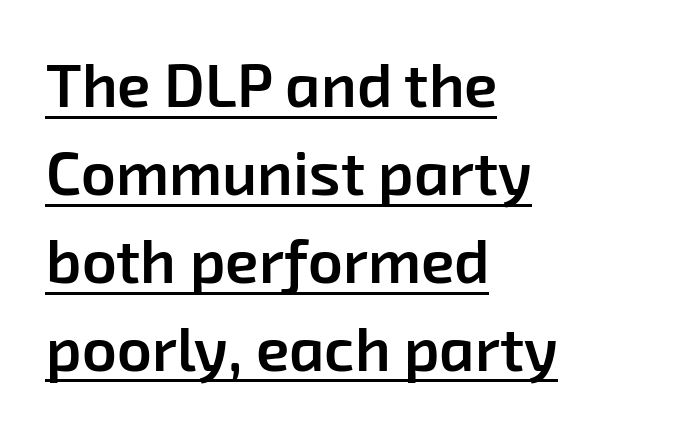
Q: Is the text bold? A: Semi-bold.
Q: Is the typeface a serif or a sans-serif typeface? A: Sans-serif.
Q: Is the text underlined? A: Yes.
Q: How is the paragraph aligned? A: Left-aligned.
Q: Is the spacing between letters normal or unusually wide? A: Normal.
Q: Is the spacing between lines tight, normal or loose? A: Normal.
Q: Width (condensed, normal, or wide)? A: Normal.
Q: Stroke contrast? A: Low.
Q: x-height? A: Medium.
Q: Monospaced? A: No.
